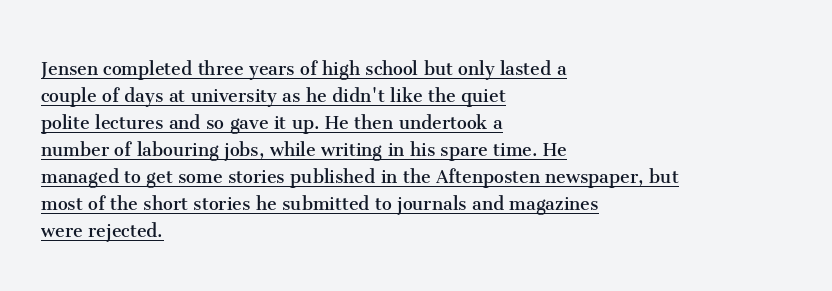
{"italic": "no", "bold": "no", "underline": "yes", "align": "left", "line_spacing_ratio": 1.23, "letter_spacing": "normal", "letter_spacing_em": 0.0, "glyph_px": 22}
